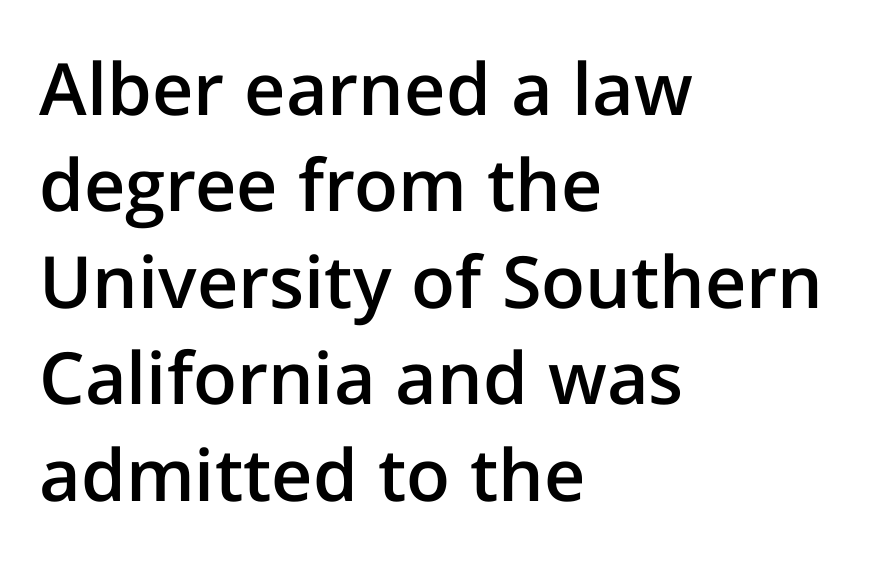
The image shows 72 px semibold sans-serif type, upright; set left-aligned, normal line spacing (1.34x), normal letter spacing, not underlined; low stroke contrast and a medium x-height.
